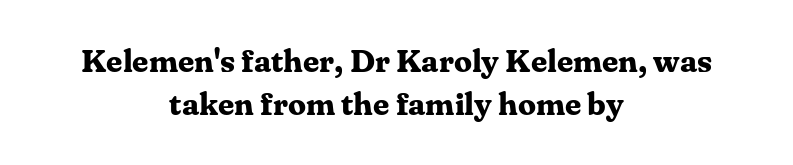
Yep, those are serifs on the letters. The passage shown stacks its lines at a standard gap. Bold? Absolutely — the strokes are thick and heavy. There is no visible air inserted between adjacent glyphs. These lines were composed using upright roman letters. This sample has the flowing, uneven cadence of proportional lettering.
